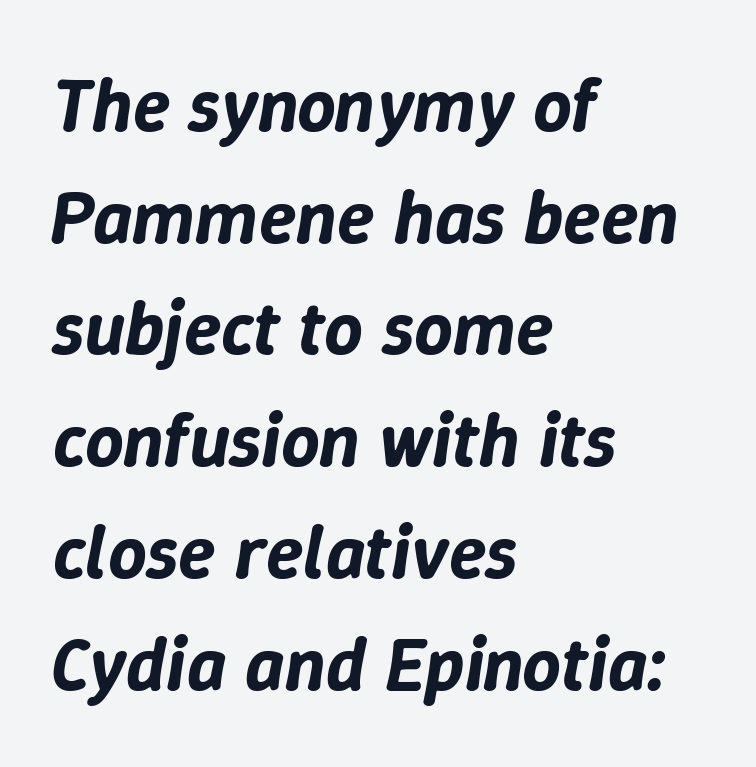
The image shows 76 px text type, italic (leaning right); set left-aligned, normal line spacing (1.47x), normal letter spacing, not underlined; low stroke contrast and a medium x-height.
